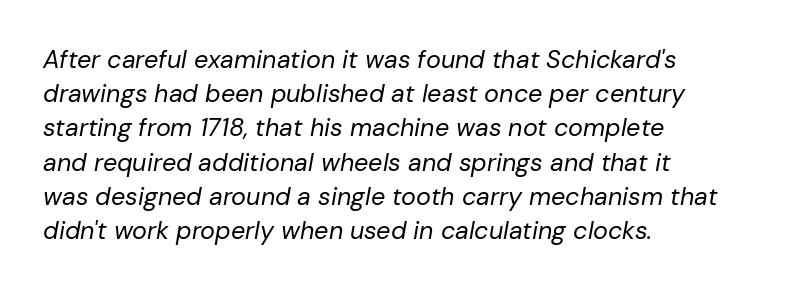
Q: Is the text bold? A: No.
Q: Is the text italic (slanted)? A: Yes, it leans right by about 10 degrees.
Q: Is the text underlined? A: No.
Q: How is the paragraph aligned? A: Left-aligned.
Q: Is the spacing between letters normal or unusually wide? A: Normal.
Q: Is the spacing between lines tight, normal or loose? A: Normal.
